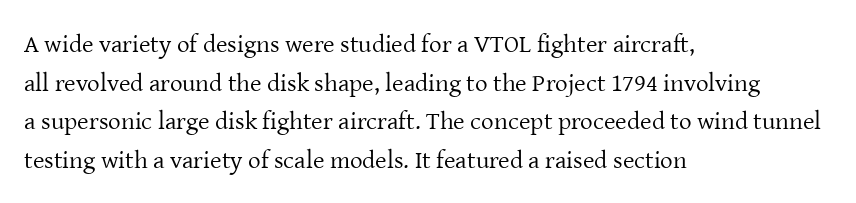
The image shows 25 px text type, upright; set left-aligned, normal line spacing (1.55x), normal letter spacing, not underlined.
